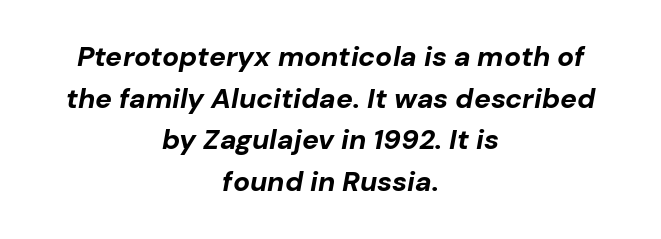
This sample has the flowing, uneven cadence of proportional lettering. The glyphs are unaccompanied by any horizontal stroke below them. Notice how descenders clear the ascenders below comfortably — that's standard leading. One-word summary of the alignment: center.
